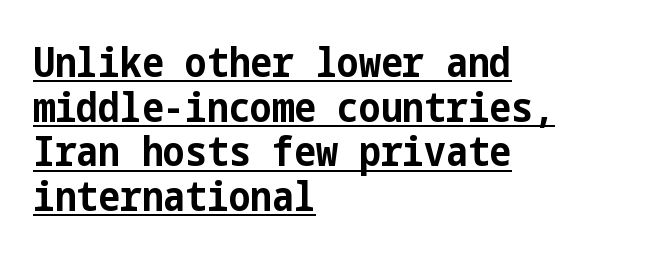
{"serif": "no", "italic": "no", "bold": "yes", "weight": "bold", "width": "condensed", "stroke_contrast": "low", "x_height": "medium", "underline": "yes", "align": "left", "line_spacing": "tight", "line_spacing_ratio": 1.09, "letter_spacing": "normal", "letter_spacing_em": 0.0, "glyph_px": 41}
